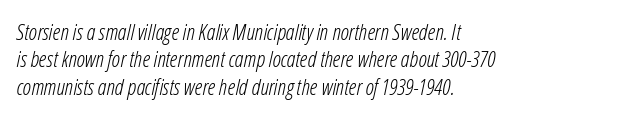
{"italic": "yes", "lean": "right", "slant_degrees": 12, "bold": "no", "underline": "no", "align": "left", "line_spacing_ratio": 1.24, "letter_spacing": "normal", "letter_spacing_em": 0.0, "glyph_px": 22}
